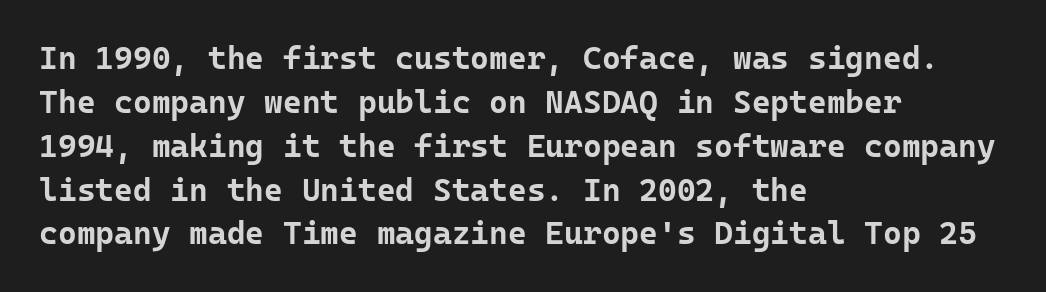
{"serif": "no", "italic": "no", "bold": "yes", "weight": "bold", "width": "normal", "stroke_contrast": "low", "x_height": "medium", "monospaced": "yes", "underline": "no", "align": "left", "line_spacing": "normal", "line_spacing_ratio": 1.37, "letter_spacing": "normal", "letter_spacing_em": 0.0, "glyph_px": 32}
